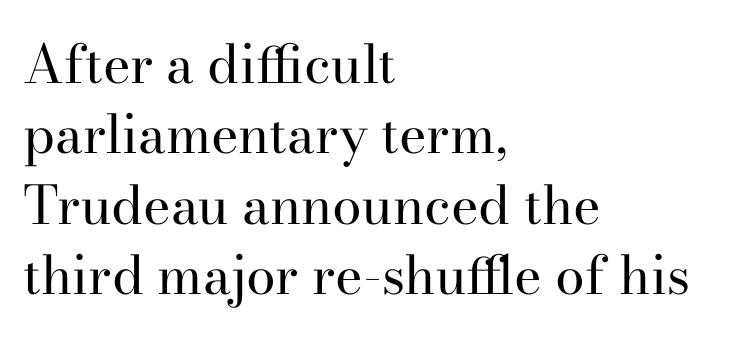
Q: Is the text bold? A: No.
Q: Is the text italic (slanted)? A: No, it is upright.
Q: Is the typeface a serif or a sans-serif typeface? A: Serif.
Q: Is the text underlined? A: No.
Q: How is the paragraph aligned? A: Left-aligned.
Q: Is the spacing between letters normal or unusually wide? A: Normal.
Q: Is the spacing between lines tight, normal or loose? A: Normal.
Q: Width (condensed, normal, or wide)? A: Normal.
Q: Stroke contrast? A: High.
Q: x-height? A: Small.
Q: Monospaced? A: No.
